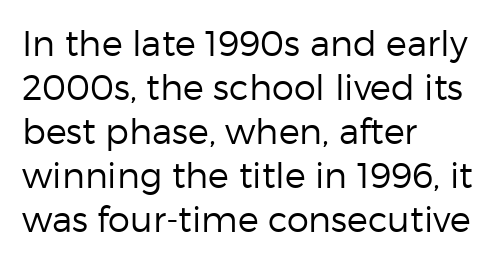
Typographically, this falls in the sans-serif category. No extra tracking has been applied to these lines. Vertically, the passage feels balanced, rows spaced as you'd expect. Reading down the block, your eye returns to a fixed left position each line.
